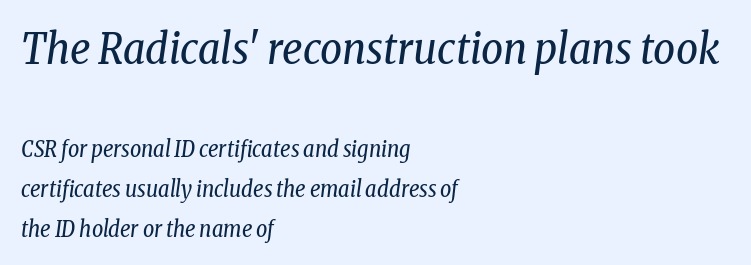
Yep, those are serifs on the letters. Does the bottom block carry the larger type? No, the top block does. Every character sits at an angle, as italics do. The area under the type is left untouched. Visually the block forms a straight wall on the left and a jagged coastline on the right. These lines keep a tight, regular rhythm from letter to letter.
